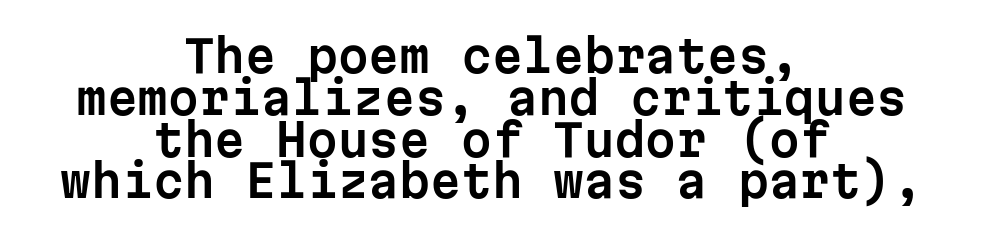
{"serif": "no", "italic": "no", "width": "normal", "stroke_contrast": "low", "x_height": "medium", "monospaced": "yes", "underline": "no", "align": "center", "line_spacing": "tight", "line_spacing_ratio": 0.95, "letter_spacing": "normal", "letter_spacing_em": 0.0, "glyph_px": 44}
